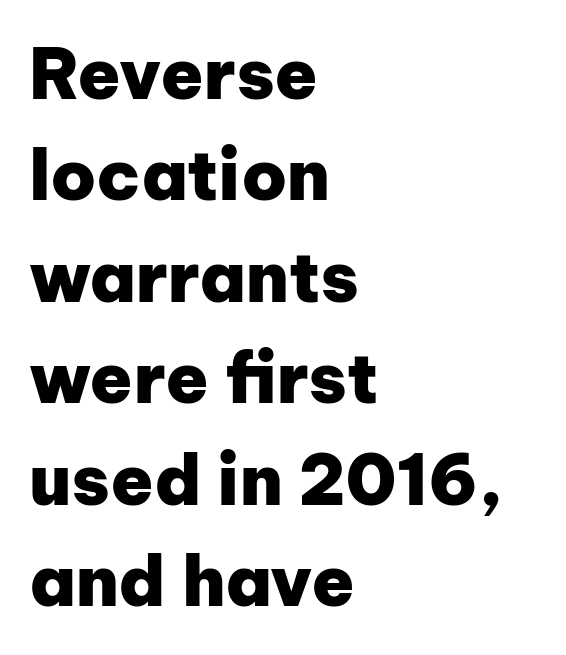
The image shows 70 px heavy sans-serif type, upright; set left-aligned, normal line spacing (1.45x), normal letter spacing, not underlined; low stroke contrast and a medium x-height.
